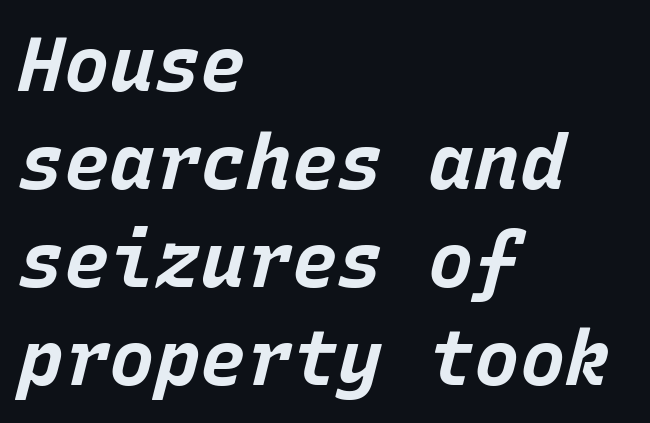
The glyphs look as if they've been sheared to an angle. These words are printed bold, with thick strokes throughout. Words appear dense and cohesive because spacing is normal. Left-aligned paragraph, ragged on the right. The specimen omits any rule beneath the text block's lines. Rows of type keep a routine distance in the vertical direction.
